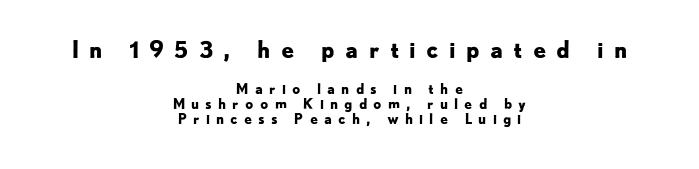
Q: Is the text bold? A: Yes.
Q: Is the text italic (slanted)? A: No, it is upright.
Q: Is the text underlined? A: No.
Q: How is the paragraph aligned? A: Centered.
Q: Is the spacing between letters normal or unusually wide? A: Unusually wide.
Q: Is the spacing between lines tight, normal or loose? A: Tight.
Q: Which block of text is set in a larger size, the first (top) or the second (bottom)? A: The first (top) one.
